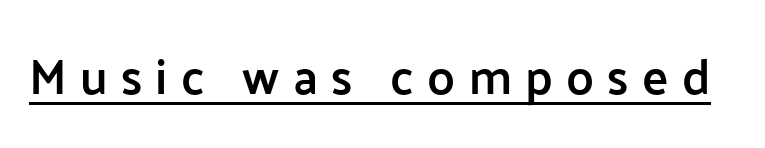
Q: Is the text bold? A: Semi-bold.
Q: Is the text italic (slanted)? A: No, it is upright.
Q: Is the typeface a serif or a sans-serif typeface? A: Sans-serif.
Q: Is the text underlined? A: Yes.
Q: Is the spacing between letters normal or unusually wide? A: Unusually wide.
Q: Width (condensed, normal, or wide)? A: Normal.
Q: Stroke contrast? A: Low.
Q: x-height? A: Medium.
Q: Monospaced? A: No.
